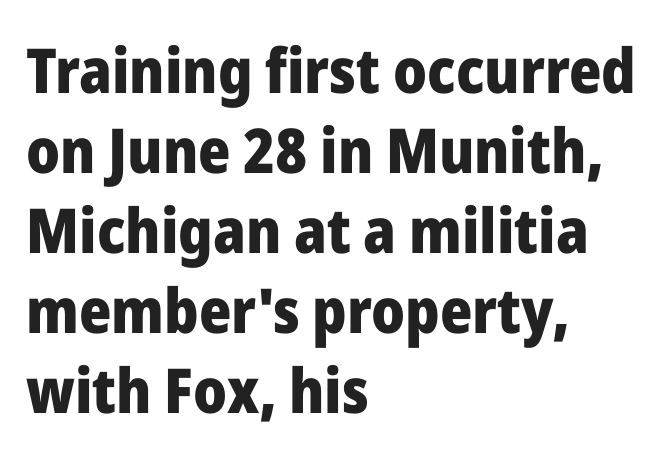
Whoever set this chose a conventional vertical rhythm. The gaps between neighbouring characters are ordinary and unremarkable. Which margin do the lines hug? The left one — the right edge is uneven. The face used here is a sans, in the tradition of grotesques and geometrics. Plain, unruled lines of type.
